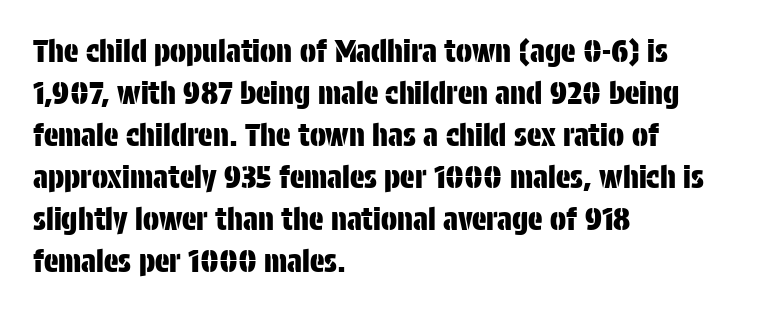
The image shows 30 px condensed sans-serif type, upright; set left-aligned, normal line spacing (1.4x), normal letter spacing, not underlined; low stroke contrast and a large x-height.
